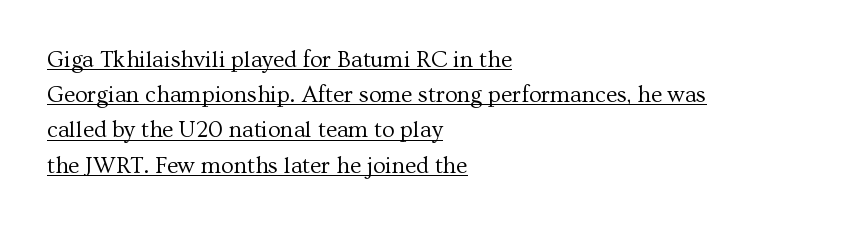
Q: Is the text bold? A: No.
Q: Is the text italic (slanted)? A: No, it is upright.
Q: Is the text underlined? A: Yes.
Q: How is the paragraph aligned? A: Left-aligned.
Q: Is the spacing between letters normal or unusually wide? A: Normal.
Q: Is the spacing between lines tight, normal or loose? A: Normal.
